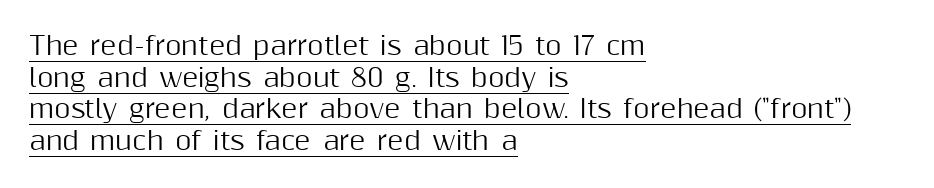
The image shows 25 px text type, upright; set left-aligned, normal line spacing (1.27x), normal letter spacing, underlined.
